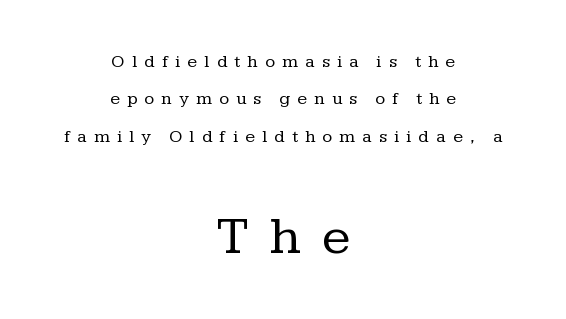
Loosely led — the rows are spread out. These lines are centered, leaving both edges ragged. Proportional: the letters do not fall into vertical columns. In terms of letterform style, serifs are clearly present. No heavy texture on the line: the type isn't bold. This rendering widens character spacing well past its baseline value.
